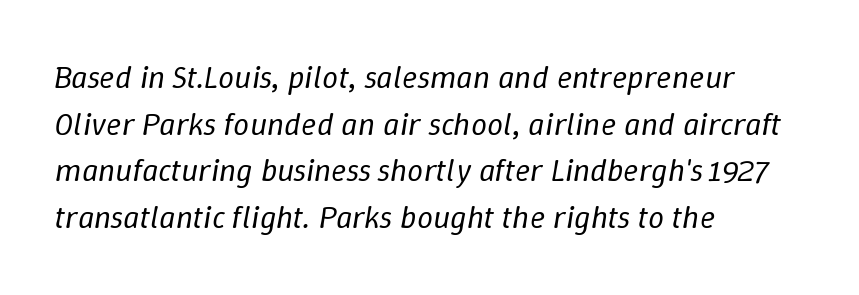
Q: Is the text bold? A: No.
Q: Is the text italic (slanted)? A: Yes, it leans right by about 9 degrees.
Q: Is the text underlined? A: No.
Q: How is the paragraph aligned? A: Left-aligned.
Q: Is the spacing between letters normal or unusually wide? A: Normal.
Q: Is the spacing between lines tight, normal or loose? A: Normal.
Q: Width (condensed, normal, or wide)? A: Normal.
Q: Stroke contrast? A: Low.
Q: x-height? A: Medium.
Q: Monospaced? A: No.
